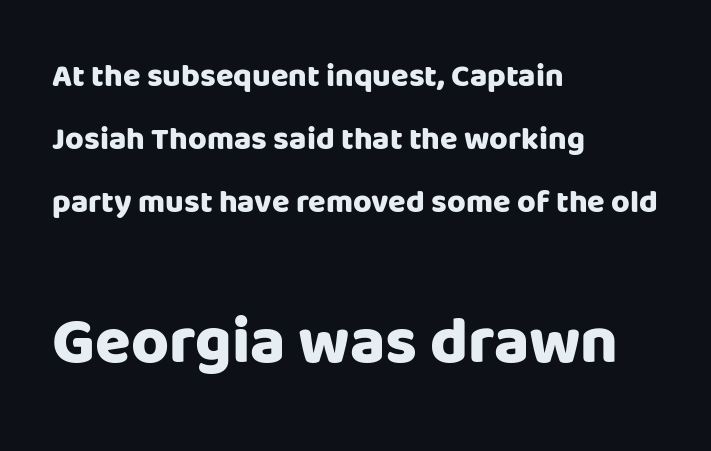
The image shows 65 px heavy sans-serif type, upright; set left-aligned, loose line spacing (1.97x), normal letter spacing, not underlined; the second (bottom) block is 2.03x larger; low stroke contrast and a large x-height.
